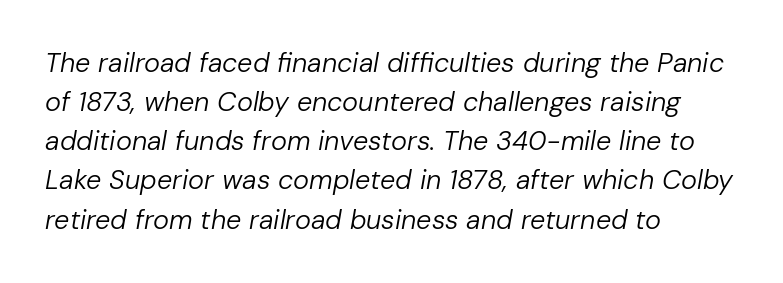
Q: Is the text bold? A: No.
Q: Is the text italic (slanted)? A: Yes, it leans right by about 10 degrees.
Q: Is the text underlined? A: No.
Q: How is the paragraph aligned? A: Left-aligned.
Q: Is the spacing between letters normal or unusually wide? A: Normal.
Q: Is the spacing between lines tight, normal or loose? A: Normal.
